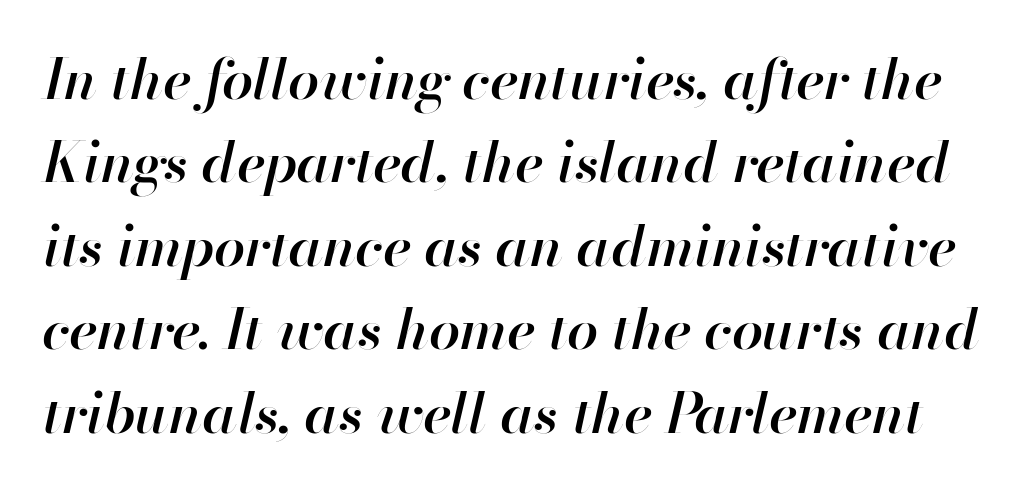
The image shows 56 px semibold type, italic (leaning right); set normal line spacing (1.49x), normal letter spacing, not underlined; high stroke contrast and a small x-height.
